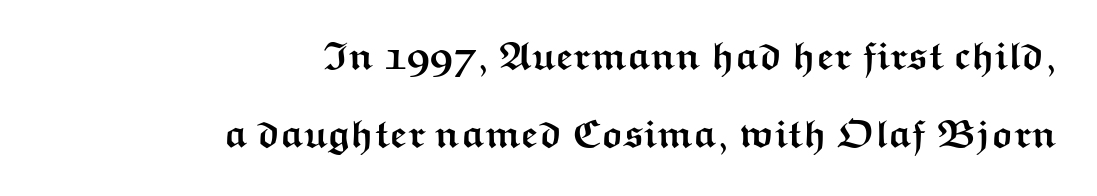
The words here are not underlined. The horizontal fit of the characters is conventional and even. The font family rendered here belongs to the sans-serif group. Typeset ragged left — the right edge is the straight one.
